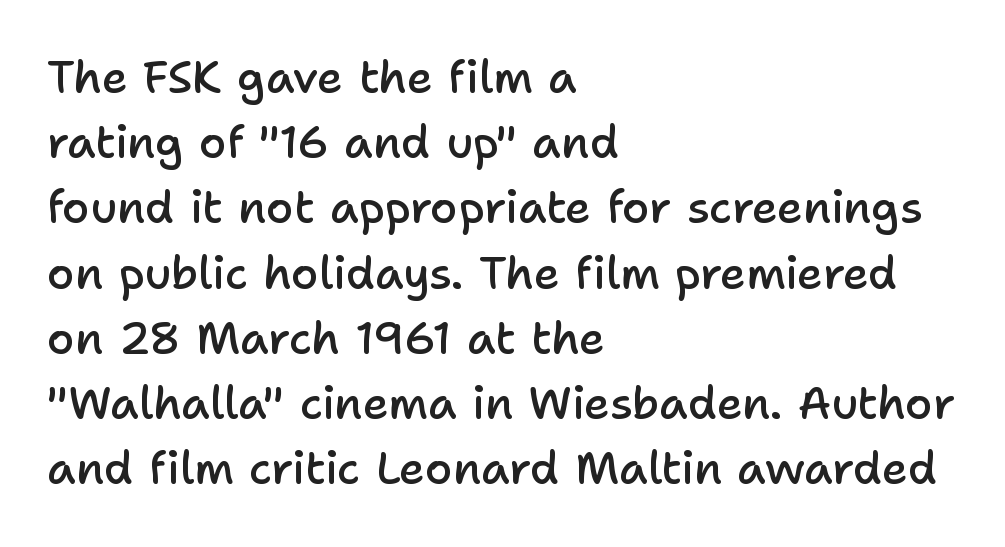
Q: Is the text bold? A: Semi-bold.
Q: Is the text italic (slanted)? A: No, it is upright.
Q: Is the typeface a serif or a sans-serif typeface? A: Sans-serif.
Q: Is the text underlined? A: No.
Q: How is the paragraph aligned? A: Left-aligned.
Q: Is the spacing between letters normal or unusually wide? A: Normal.
Q: Is the spacing between lines tight, normal or loose? A: Normal.
Q: Width (condensed, normal, or wide)? A: Normal.
Q: Stroke contrast? A: Low.
Q: x-height? A: Medium.
Q: Monospaced? A: No.
